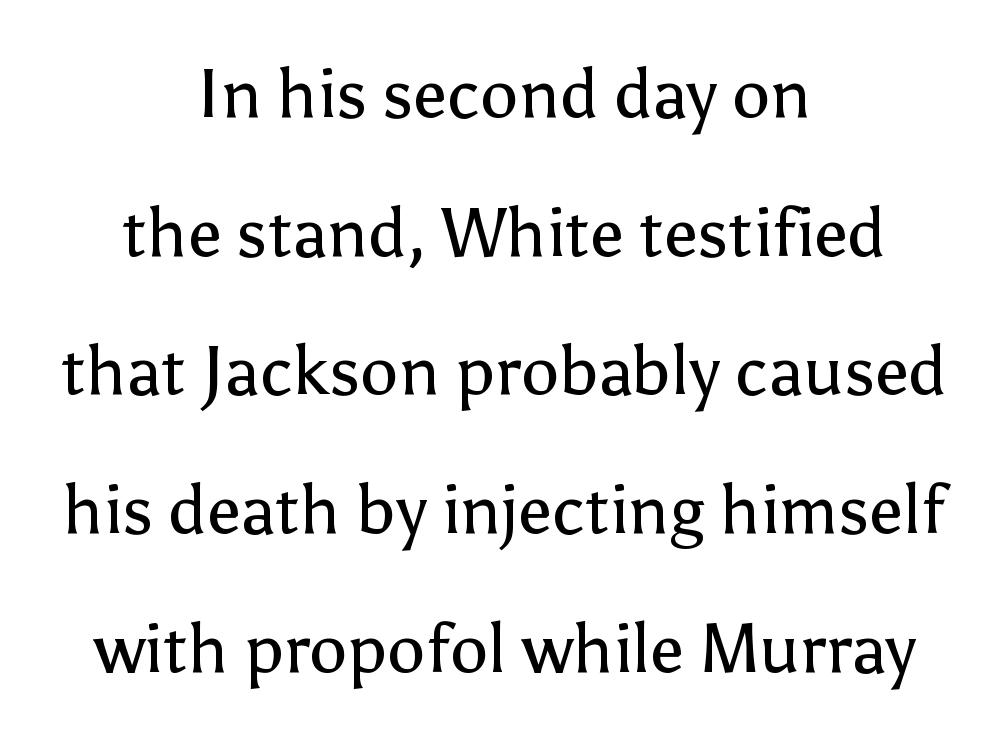
I'd call this a sans setting — the letters go barefoot. Rule under the text: the space is simply empty. The line-height multiplier appears high, well above default. This rendering leaves character spacing at its baseline value.
